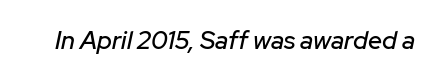
Q: Is the text italic (slanted)? A: Yes, it leans right by about 12 degrees.
Q: Is the text underlined? A: No.
Q: Is the spacing between letters normal or unusually wide? A: Normal.
